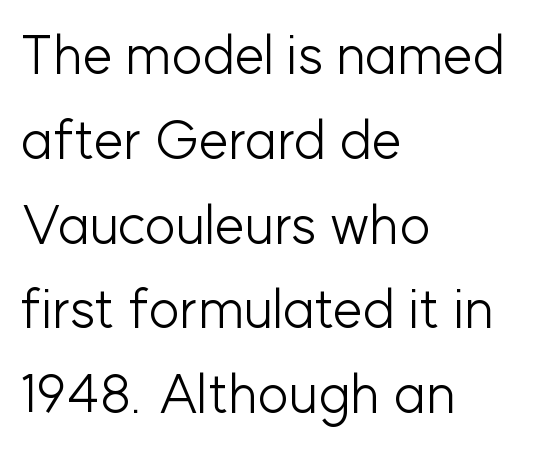
The image shows 54 px light sans-serif type, upright; set left-aligned, normal line spacing (1.57x), normal letter spacing, not underlined; low stroke contrast and a medium x-height.
